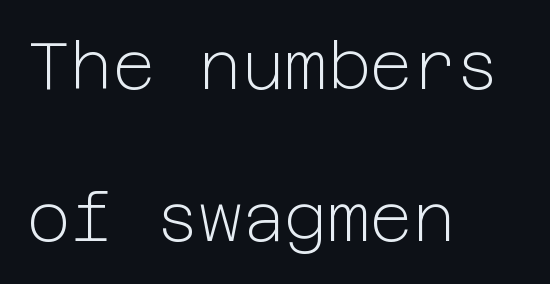
The image shows 66 px light sans-serif type, upright; set left-aligned, loose line spacing (2.3x), normal letter spacing, not underlined; low stroke contrast and a medium x-height.
